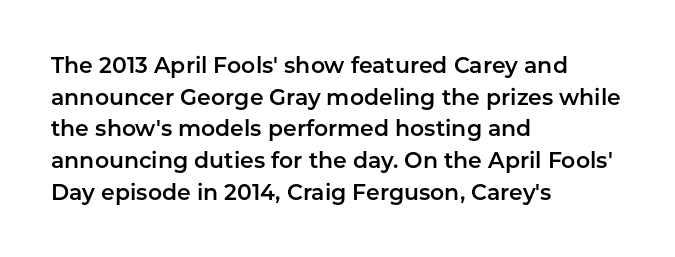
{"italic": "no", "underline": "no", "align": "left", "line_spacing": "normal", "line_spacing_ratio": 1.44, "letter_spacing": "normal", "letter_spacing_em": 0.0, "glyph_px": 22}
